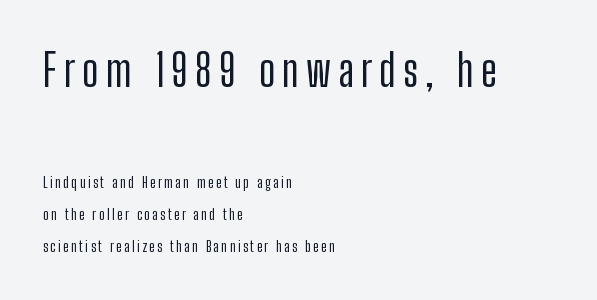
When letters stand straight like this, we call the style roman or upright. Layout note: lines flush left. You get the large type first, then a drop to smaller type. No word sits above an underline. Are there feet on the stems? There aren't — it's a sans.
